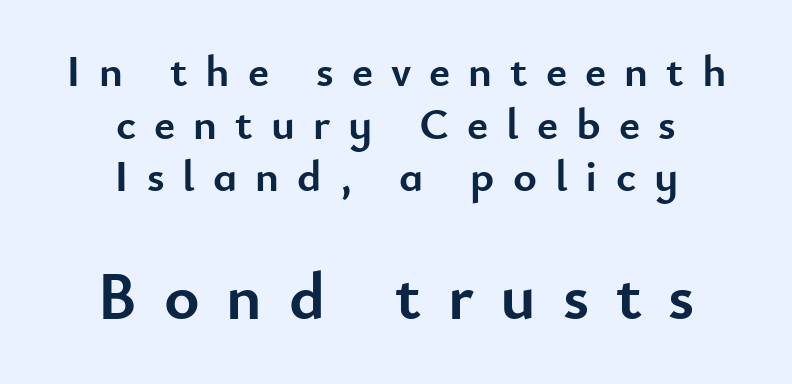
Q: Is the text bold? A: Yes.
Q: Is the text italic (slanted)? A: No, it is upright.
Q: Is the typeface a serif or a sans-serif typeface? A: Sans-serif.
Q: Is the text underlined? A: No.
Q: How is the paragraph aligned? A: Centered.
Q: Is the spacing between letters normal or unusually wide? A: Unusually wide.
Q: Which block of text is set in a larger size, the first (top) or the second (bottom)? A: The second (bottom) one.
Q: Width (condensed, normal, or wide)? A: Normal.
Q: Stroke contrast? A: Low.
Q: x-height? A: Small.
Q: Monospaced? A: No.
